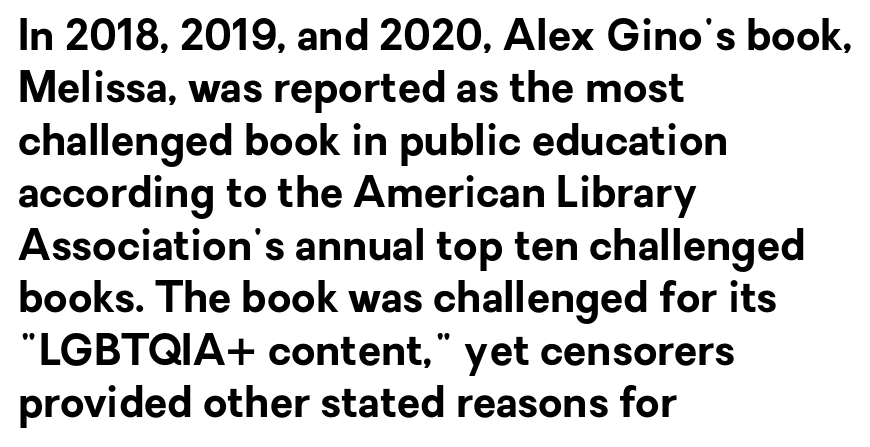
The image shows 42 px bold sans-serif type, upright; set left-aligned, normal line spacing (1.25x), normal letter spacing, not underlined; low stroke contrast and a medium x-height.
